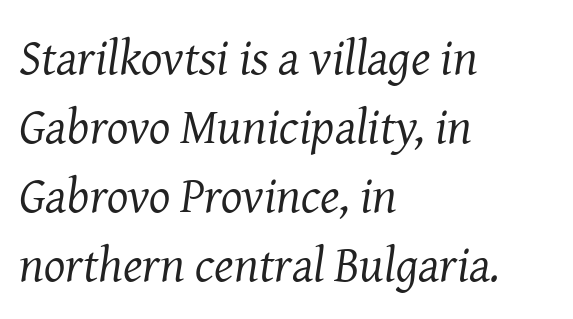
The image shows 50 px regular-weight serif type, italic (leaning right); set left-aligned, normal line spacing (1.38x), normal letter spacing, not underlined; medium stroke contrast and a medium x-height.
